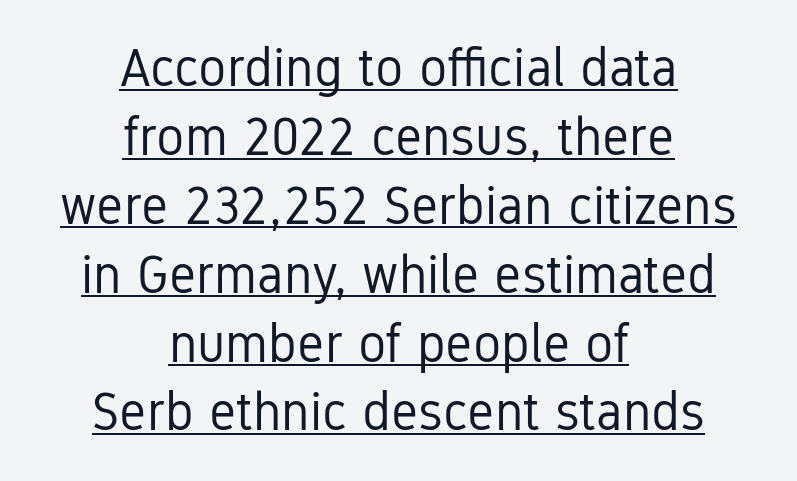
Q: Is the text bold? A: No.
Q: Is the text italic (slanted)? A: No, it is upright.
Q: Is the typeface a serif or a sans-serif typeface? A: Sans-serif.
Q: Is the text underlined? A: Yes.
Q: How is the paragraph aligned? A: Centered.
Q: Is the spacing between letters normal or unusually wide? A: Normal.
Q: Is the spacing between lines tight, normal or loose? A: Normal.
Q: Width (condensed, normal, or wide)? A: Condensed.
Q: Stroke contrast? A: Low.
Q: x-height? A: Medium.
Q: Monospaced? A: No.
